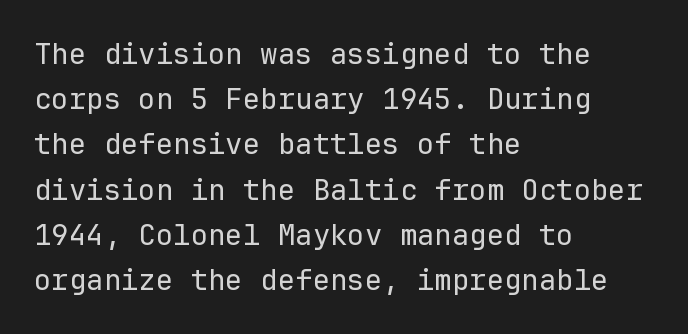
Each letter, wide or thin by design, is forced into the same width here. Is the type heavy? It reads as light-to-regular instead. Regarding serifs, this sample does without them. Line spacing here is normal.
